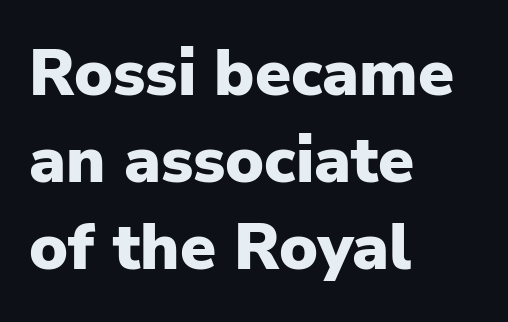
Q: Is the text bold? A: Yes.
Q: Is the text italic (slanted)? A: No, it is upright.
Q: Is the typeface a serif or a sans-serif typeface? A: Sans-serif.
Q: Is the text underlined? A: No.
Q: How is the paragraph aligned? A: Left-aligned.
Q: Is the spacing between letters normal or unusually wide? A: Normal.
Q: Is the spacing between lines tight, normal or loose? A: Normal.
Q: Width (condensed, normal, or wide)? A: Normal.
Q: Stroke contrast? A: Low.
Q: x-height? A: Medium.
Q: Monospaced? A: No.
